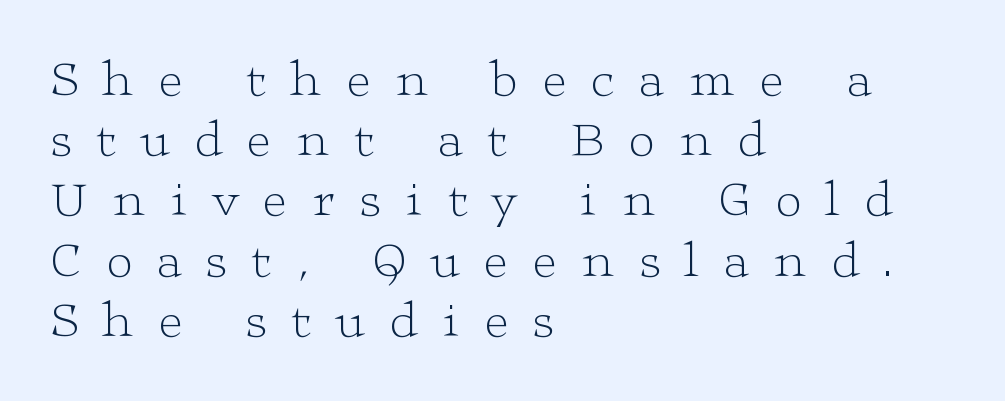
{"serif": "yes", "italic": "no", "bold": "no", "weight": "light", "width": "wide", "stroke_contrast": "low", "x_height": "medium", "monospaced": "no", "underline": "no", "align": "left", "line_spacing_ratio": 1.18, "letter_spacing": "wide", "letter_spacing_em": 0.49, "glyph_px": 51}
